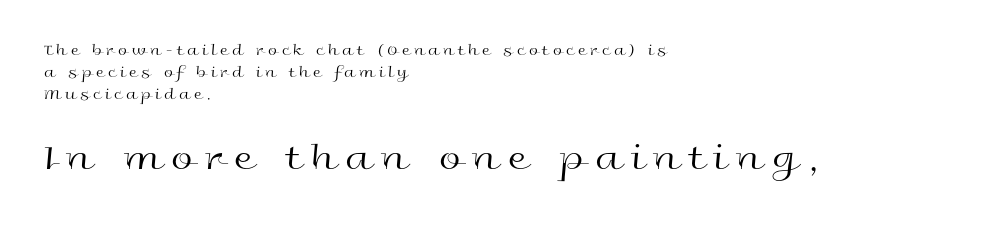
Q: Is the text bold? A: No.
Q: Is the text italic (slanted)? A: No, it is upright.
Q: Is the typeface a serif or a sans-serif typeface? A: Sans-serif.
Q: Is the text underlined? A: No.
Q: How is the paragraph aligned? A: Left-aligned.
Q: Is the spacing between letters normal or unusually wide? A: Unusually wide.
Q: Is the spacing between lines tight, normal or loose? A: Normal.
Q: Which block of text is set in a larger size, the first (top) or the second (bottom)? A: The second (bottom) one.
Q: Width (condensed, normal, or wide)? A: Wide.
Q: x-height? A: Medium.
Q: Monospaced? A: No.
